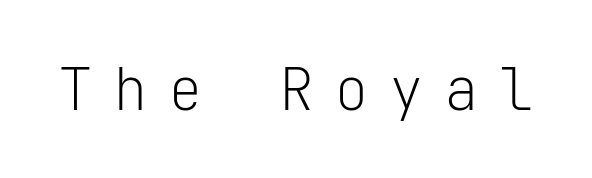
The image shows 58 px light sans-serif type, upright, monospaced; set unusually wide letter spacing (+0.35 em), not underlined; low stroke contrast and a medium x-height.
